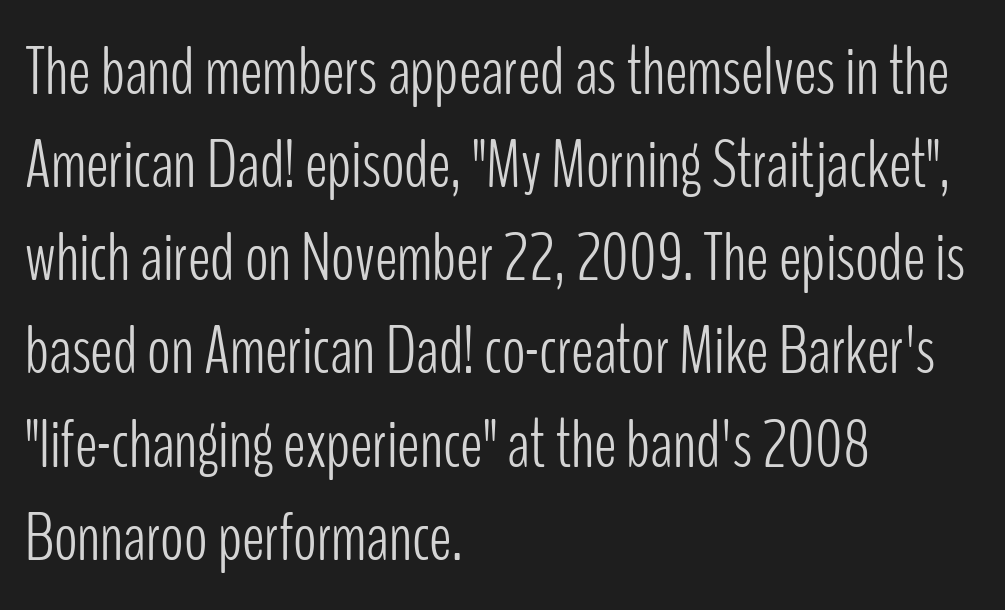
The image shows 69 px light, condensed sans-serif type, upright; set left-aligned, normal line spacing (1.35x), normal letter spacing, not underlined; low stroke contrast and a medium x-height.
